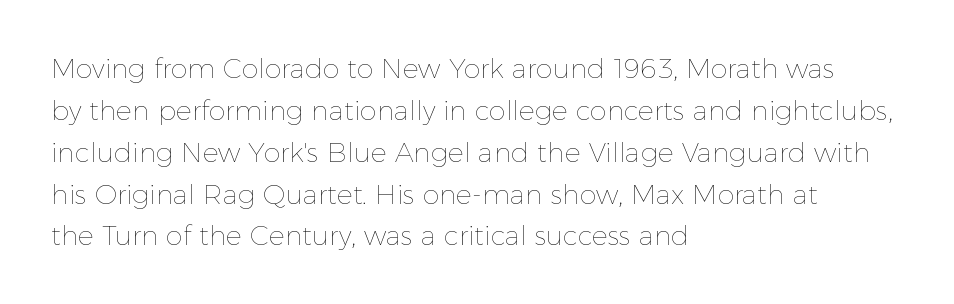
The image shows 27 px text type, upright; set left-aligned, normal line spacing (1.55x), normal letter spacing, not underlined.
